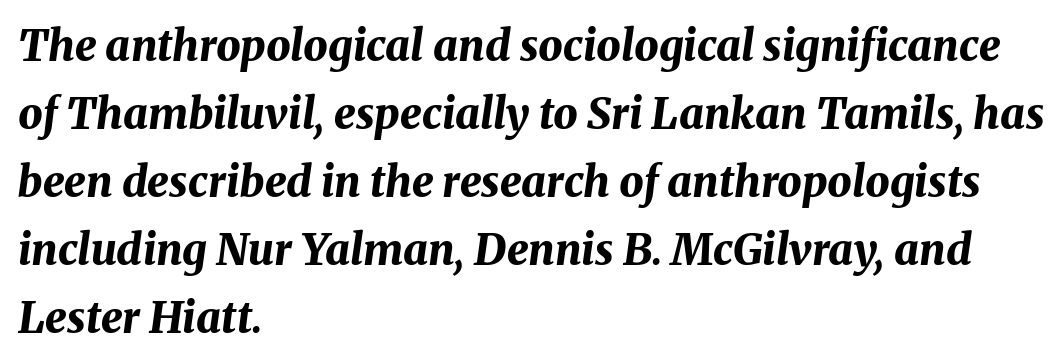
The image shows 43 px bold type, italic (leaning right); set left-aligned, normal line spacing (1.58x), normal letter spacing, not underlined; medium stroke contrast and a medium x-height.
